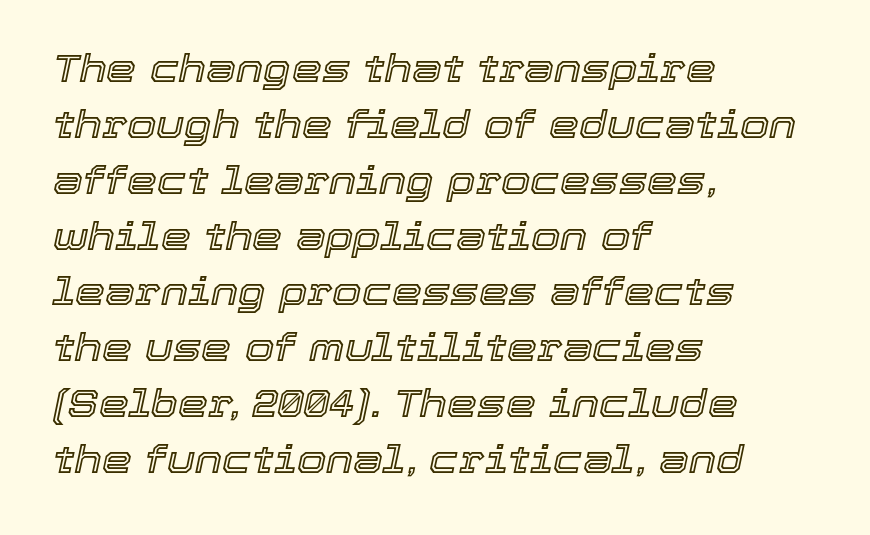
Line starts are locked; line ends wander. The text carries the slant typical of an italic or oblique font. Underline: absent. There is no visible air inserted between adjacent glyphs. Honestly, the row spacing looks completely unremarkable. Here the designer chose a conventional face with non-uniform glyph widths.
